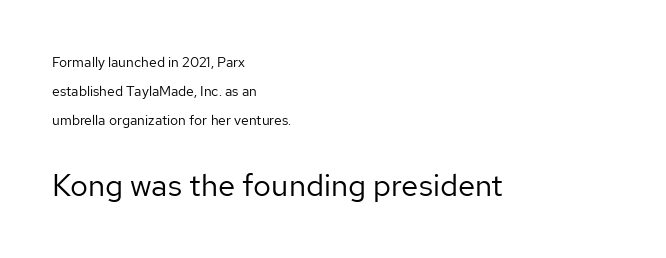
Note the varied advance widths — an 'i' is clearly narrower than an 'm'. The more generous point size was reserved for the lower chunk. Quick note: not italic, upright. Default kerning and tracking; the words read as compact shapes. Teacher's note: observe the even left margin — that is flush-left alignment.
